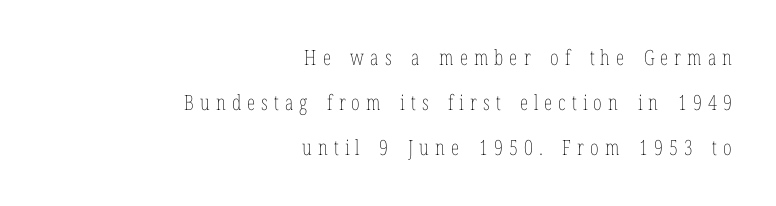
Q: Is the text bold? A: No.
Q: Is the text italic (slanted)? A: No, it is upright.
Q: Is the text underlined? A: No.
Q: How is the paragraph aligned? A: Right-aligned.
Q: Is the spacing between letters normal or unusually wide? A: Unusually wide.
Q: Is the spacing between lines tight, normal or loose? A: Loose.
